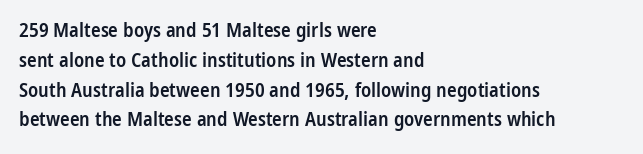
The image shows 20 px text type, upright; set left-aligned, normal line spacing (1.49x), normal letter spacing, not underlined.
